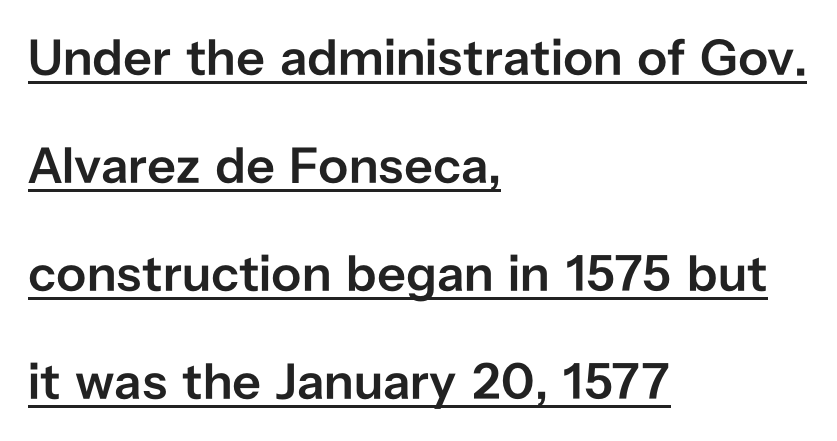
{"serif": "no", "italic": "no", "bold": "semi", "weight": "semibold", "width": "normal", "stroke_contrast": "low", "x_height": "medium", "monospaced": "no", "underline": "yes", "align": "left", "line_spacing": "loose", "line_spacing_ratio": 2.12, "letter_spacing": "normal", "letter_spacing_em": 0.0, "glyph_px": 51}
